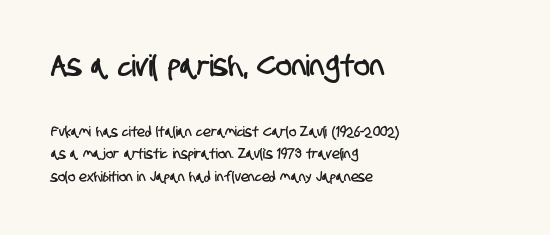
Q: Is the typeface a serif or a sans-serif typeface? A: Sans-serif.
Q: Is the text underlined? A: No.
Q: How is the paragraph aligned? A: Left-aligned.
Q: Is the spacing between letters normal or unusually wide? A: Normal.
Q: Is the spacing between lines tight, normal or loose? A: Normal.
Q: Which block of text is set in a larger size, the first (top) or the second (bottom)? A: The first (top) one.
Q: Width (condensed, normal, or wide)? A: Condensed.
Q: Stroke contrast? A: Low.
Q: x-height? A: Large.
Q: Monospaced? A: No.
